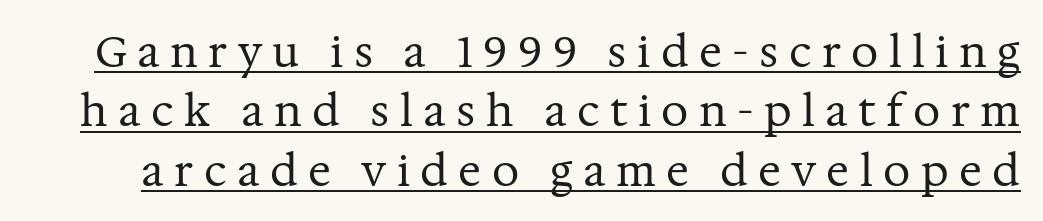
Q: Is the text bold? A: No.
Q: Is the text italic (slanted)? A: No, it is upright.
Q: Is the typeface a serif or a sans-serif typeface? A: Serif.
Q: Is the text underlined? A: Yes.
Q: Is the spacing between letters normal or unusually wide? A: Unusually wide.
Q: Is the spacing between lines tight, normal or loose? A: Normal.
Q: Width (condensed, normal, or wide)? A: Normal.
Q: Stroke contrast? A: Medium.
Q: x-height? A: Medium.
Q: Monospaced? A: No.
